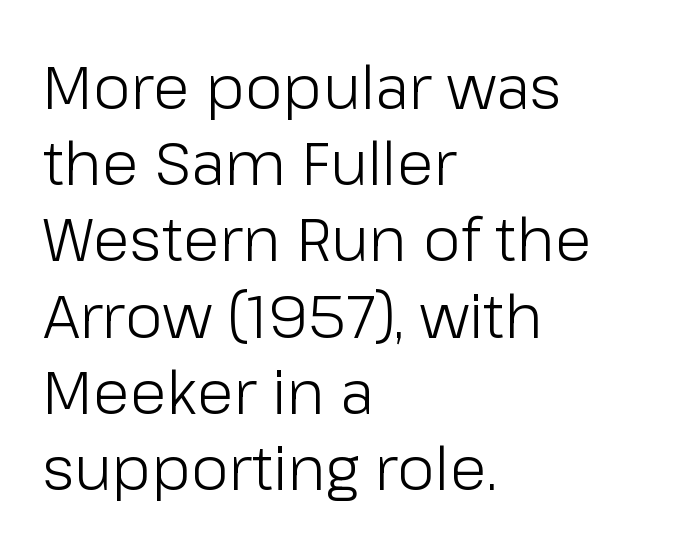
Line beginnings align vertically; line endings do not. Check the space under the baseline: it is left empty. These lines keep a tight, regular rhythm from letter to letter. Classification — sans serif. Regarding leading, the lines here are spaced in the standard way. Note the varied advance widths — an 'i' is clearly narrower than an 'm'.
